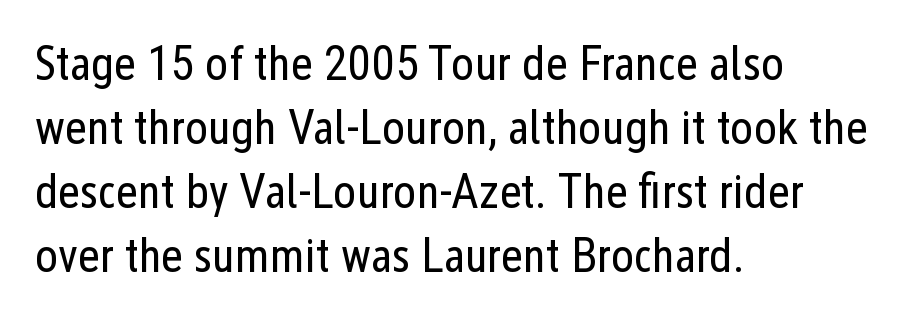
{"serif": "no", "italic": "no", "bold": "no", "weight": "regular", "width": "condensed", "stroke_contrast": "low", "x_height": "medium", "monospaced": "no", "underline": "no", "align": "left", "line_spacing": "normal", "line_spacing_ratio": 1.33, "letter_spacing": "normal", "letter_spacing_em": 0.0, "glyph_px": 48}
